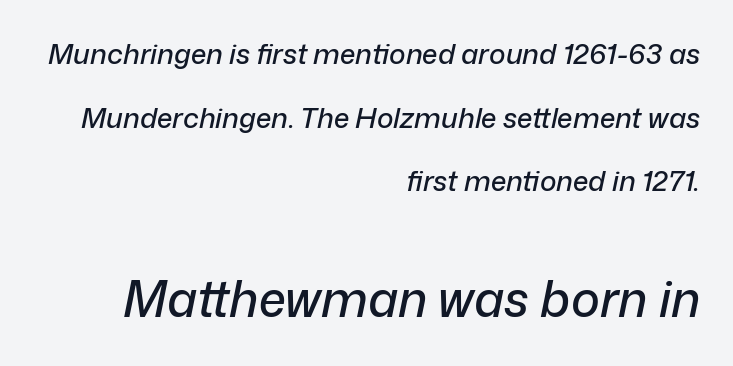
Plain, unruled lines of type. How would I describe the line gaps? Wide and relaxed. Compare the two chunks: the lower has the greater cap height. The specimen reads as italic at a glance. Tracking value appears to be zero — textbook default spacing.
